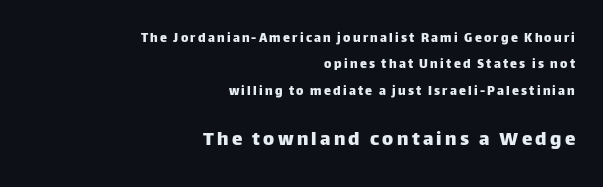
The paragraph shown leans on its right margin. Style check: upright. The later block is typeset at a bigger size than the earlier block. Words float on clear page, feet unadorned.
